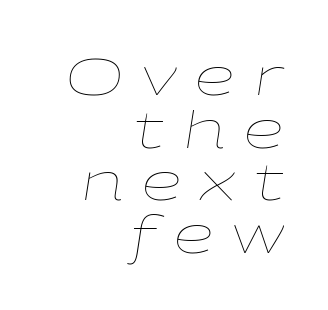
Q: Is the text bold? A: No.
Q: Is the text italic (slanted)? A: Yes, it leans right by about 9 degrees.
Q: Is the text underlined? A: No.
Q: How is the paragraph aligned? A: Right-aligned.
Q: Is the spacing between letters normal or unusually wide? A: Unusually wide.
Q: Is the spacing between lines tight, normal or loose? A: Tight.
Q: Width (condensed, normal, or wide)? A: Wide.
Q: Stroke contrast? A: Low.
Q: x-height? A: Medium.
Q: Monospaced? A: No.
